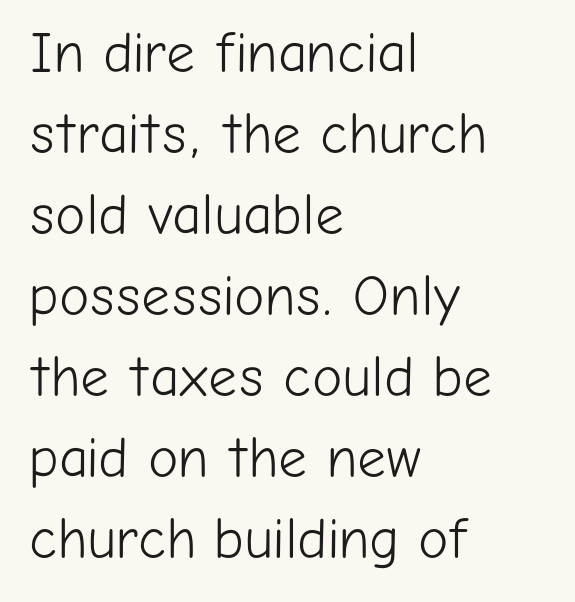
Q: Is the text bold? A: No.
Q: Is the text italic (slanted)? A: No, it is upright.
Q: Is the typeface a serif or a sans-serif typeface? A: Sans-serif.
Q: Is the text underlined? A: No.
Q: How is the paragraph aligned? A: Left-aligned.
Q: Is the spacing between letters normal or unusually wide? A: Normal.
Q: Is the spacing between lines tight, normal or loose? A: Normal.
Q: Width (condensed, normal, or wide)? A: Normal.
Q: Stroke contrast? A: Low.
Q: x-height? A: Medium.
Q: Monospaced? A: No.
